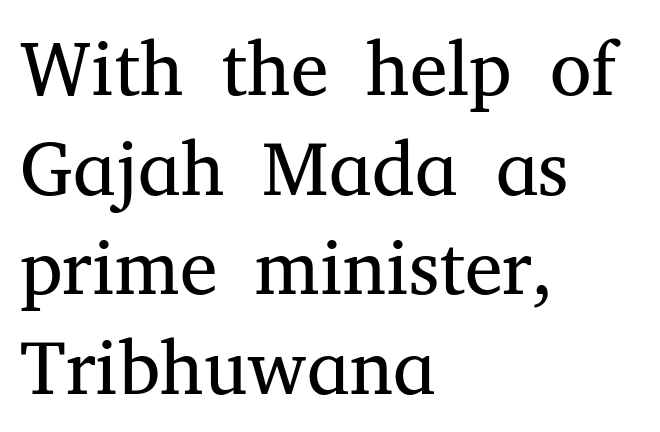
Q: Is the text bold? A: No.
Q: Is the text italic (slanted)? A: No, it is upright.
Q: Is the typeface a serif or a sans-serif typeface? A: Serif.
Q: Is the text underlined? A: No.
Q: How is the paragraph aligned? A: Left-aligned.
Q: Is the spacing between letters normal or unusually wide? A: Normal.
Q: Is the spacing between lines tight, normal or loose? A: Normal.
Q: Width (condensed, normal, or wide)? A: Normal.
Q: Stroke contrast? A: Medium.
Q: x-height? A: Medium.
Q: Monospaced? A: No.
